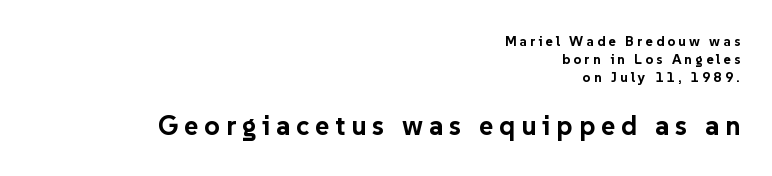
The image shows 27 px bold type, upright; set right-aligned, normal line spacing (1.3x), unusually wide letter spacing (+0.22 em), not underlined; the second (bottom) block is 1.93x larger.
